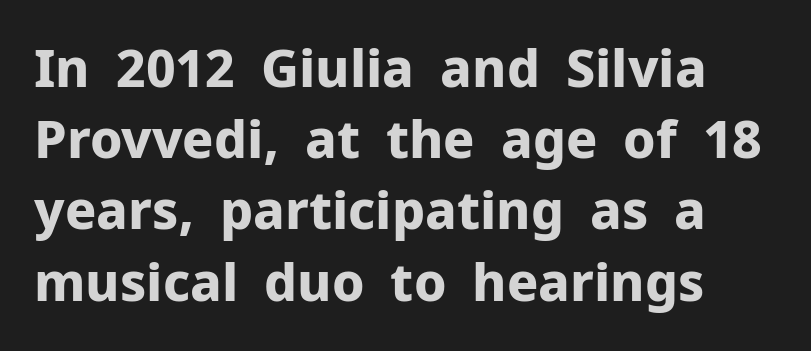
Check under the words: just untouched page. Students, note that the glyphs here touch the page at normal intervals. In terms of leading, this rendering sits right in the middle. Looks like regular typesetting: each glyph gets only the width it needs. Italic? Not at all — the glyphs are vertical.
